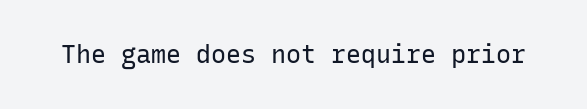
The image shows 25 px text type, upright; set normal letter spacing, not underlined.
